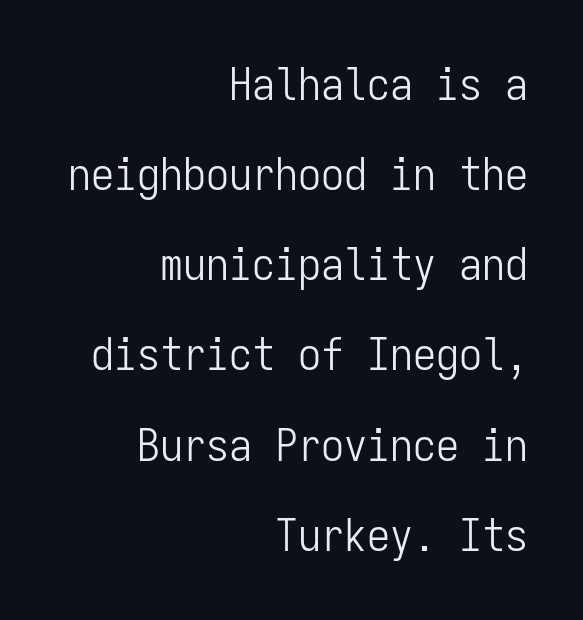
The image shows 46 px light, condensed sans-serif type, upright, monospaced; set right-aligned, loose line spacing (1.96x), normal letter spacing, not underlined; low stroke contrast and a medium x-height.
